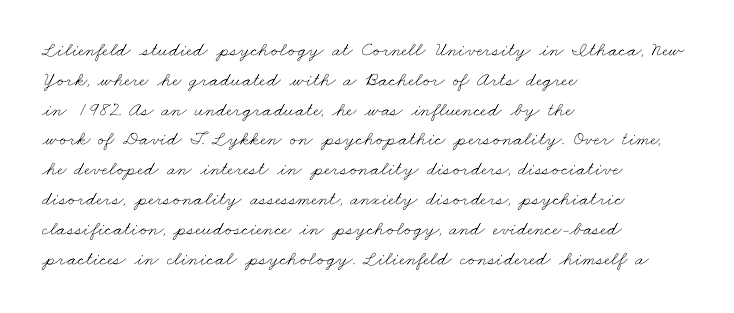
{"bold": "no", "underline": "no", "align": "left", "line_spacing": "normal", "line_spacing_ratio": 1.49, "letter_spacing": "normal", "letter_spacing_em": 0.0, "glyph_px": 20}
